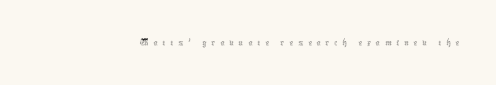
The image shows 20 px text type, upright; set unusually wide letter spacing (+0.25 em), not underlined.
